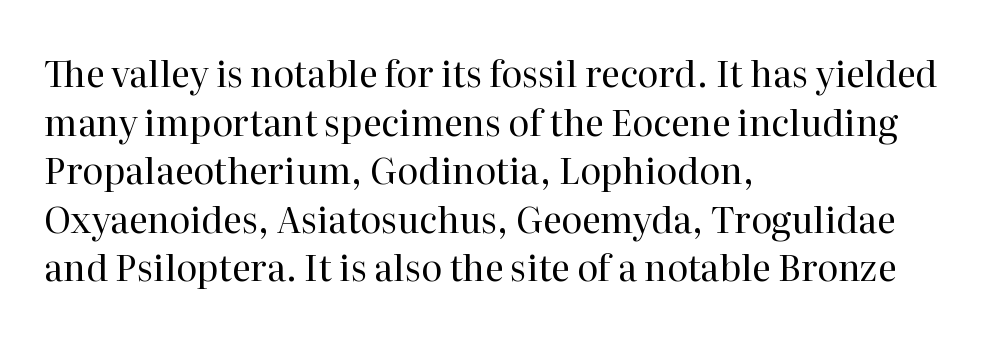
The image shows 36 px regular-weight serif type, upright; set left-aligned, normal line spacing (1.35x), normal letter spacing, not underlined; high stroke contrast and a medium x-height.
